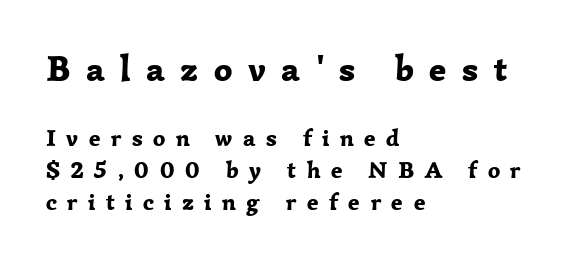
Q: Is the text bold? A: Yes.
Q: Is the text italic (slanted)? A: No, it is upright.
Q: Is the typeface a serif or a sans-serif typeface? A: Serif.
Q: Is the text underlined? A: No.
Q: How is the paragraph aligned? A: Left-aligned.
Q: Is the spacing between letters normal or unusually wide? A: Unusually wide.
Q: Is the spacing between lines tight, normal or loose? A: Normal.
Q: Which block of text is set in a larger size, the first (top) or the second (bottom)? A: The first (top) one.
Q: Width (condensed, normal, or wide)? A: Normal.
Q: Stroke contrast? A: Low.
Q: x-height? A: Medium.
Q: Monospaced? A: No.
